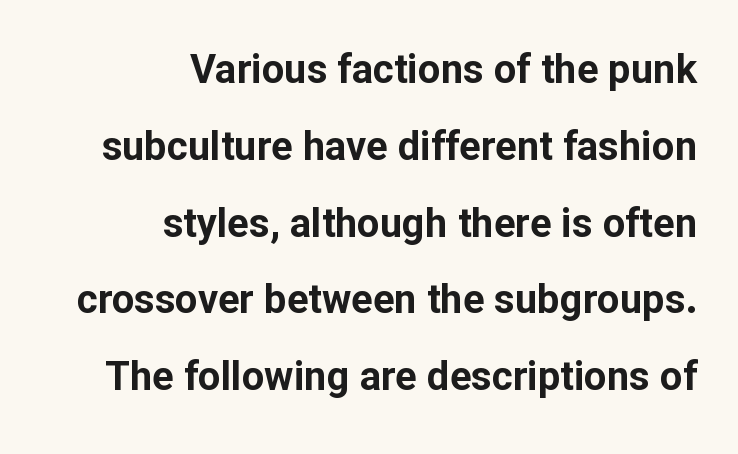
The image shows 40 px bold sans-serif type, upright; set right-aligned, loose line spacing (1.92x), normal letter spacing, not underlined; low stroke contrast and a medium x-height.
